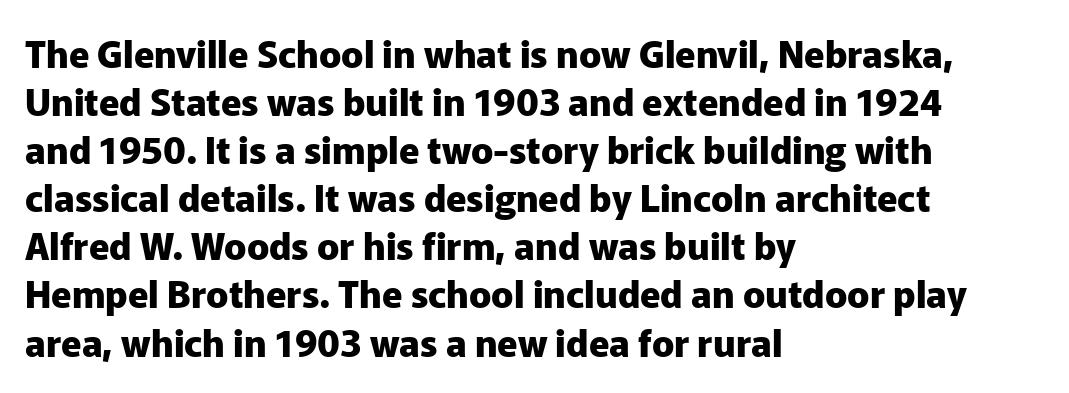
Q: Is the text bold? A: Yes.
Q: Is the text italic (slanted)? A: No, it is upright.
Q: Is the typeface a serif or a sans-serif typeface? A: Sans-serif.
Q: Is the text underlined? A: No.
Q: How is the paragraph aligned? A: Left-aligned.
Q: Is the spacing between letters normal or unusually wide? A: Normal.
Q: Is the spacing between lines tight, normal or loose? A: Normal.
Q: Width (condensed, normal, or wide)? A: Normal.
Q: Stroke contrast? A: Low.
Q: x-height? A: Medium.
Q: Monospaced? A: No.
